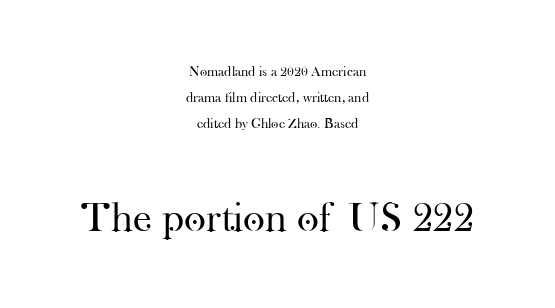
{"serif": "yes", "italic": "no", "bold": "no", "weight": "regular", "width": "normal", "stroke_contrast": "high", "x_height": "small", "monospaced": "no", "underline": "no", "align": "center", "line_spacing_ratio": 1.86, "letter_spacing": "normal", "letter_spacing_em": 0.0, "larger_block": "second", "size_ratio": 3.0, "glyph_px": 42}
